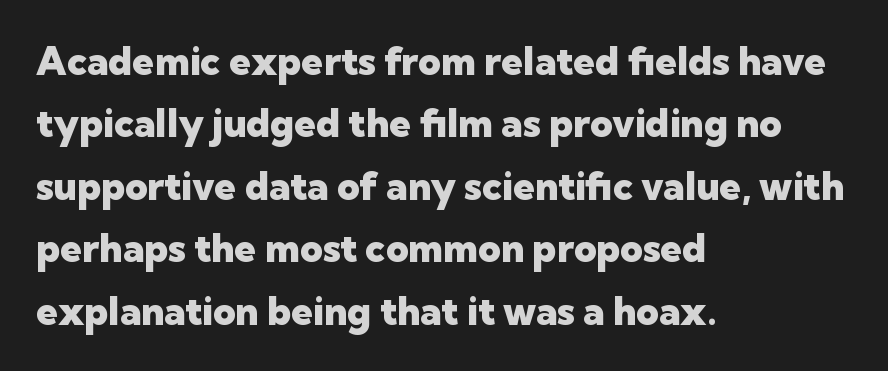
This sample has the flowing, uneven cadence of proportional lettering. These lines are set flush left with a ragged right edge. The letters stand upright; this is a roman face. Underline: absent.
